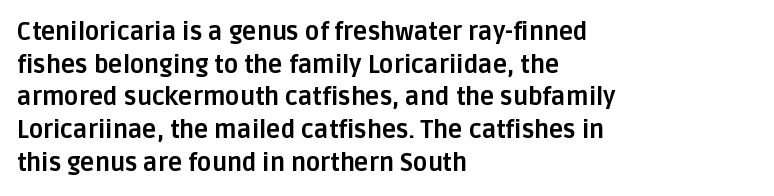
{"italic": "no", "bold": "yes", "underline": "no", "align": "left", "line_spacing": "normal", "line_spacing_ratio": 1.36, "letter_spacing": "normal", "letter_spacing_em": 0.0, "glyph_px": 24}
